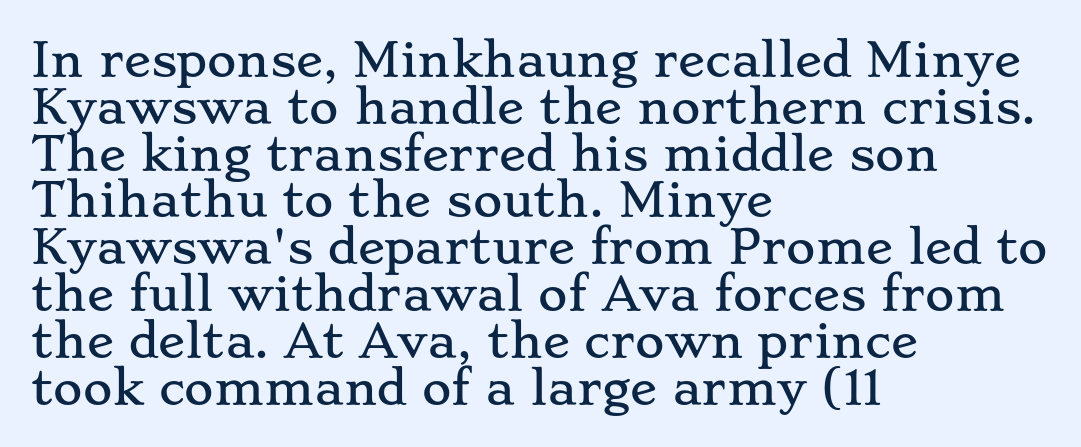
Q: Is the text italic (slanted)? A: No, it is upright.
Q: Is the typeface a serif or a sans-serif typeface? A: Serif.
Q: Is the text underlined? A: No.
Q: How is the paragraph aligned? A: Left-aligned.
Q: Is the spacing between letters normal or unusually wide? A: Normal.
Q: Is the spacing between lines tight, normal or loose? A: Tight.
Q: Width (condensed, normal, or wide)? A: Wide.
Q: Stroke contrast? A: Low.
Q: x-height? A: Small.
Q: Monospaced? A: No.
